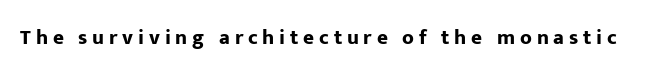
The image shows 21 px bold type, upright; set unusually wide letter spacing (+0.23 em), not underlined.
